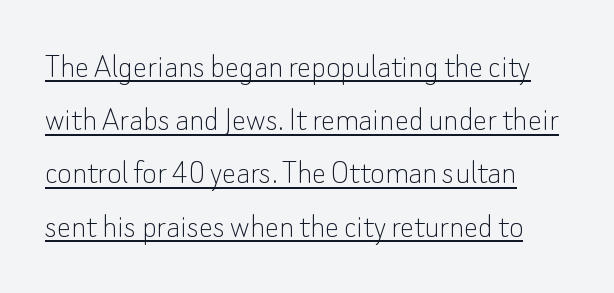
{"serif": "no", "italic": "no", "bold": "no", "weight": "thin", "width": "normal", "stroke_contrast": "low", "x_height": "small", "monospaced": "no", "underline": "yes", "line_spacing": "normal", "line_spacing_ratio": 1.52, "letter_spacing": "normal", "letter_spacing_em": 0.0, "glyph_px": 35}
